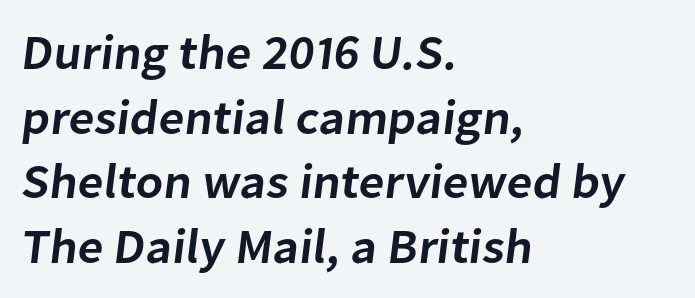
Think of a printed novel: that variable character pitch is what you see here. Slightly chunky letters — semibold, I'd say, not full bold. Evenly set lines give the paragraph a standard silhouette. Every row of glyphs begins at an identical x-position on the left.
